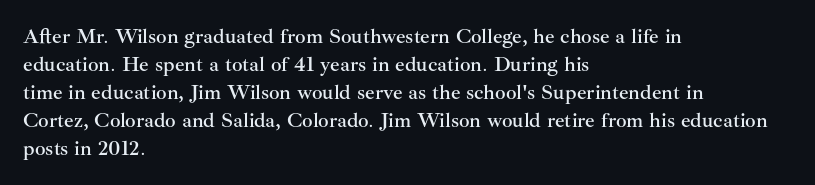
The image shows 21 px text type, upright; set left-aligned, normal line spacing (1.33x), normal letter spacing, not underlined.
